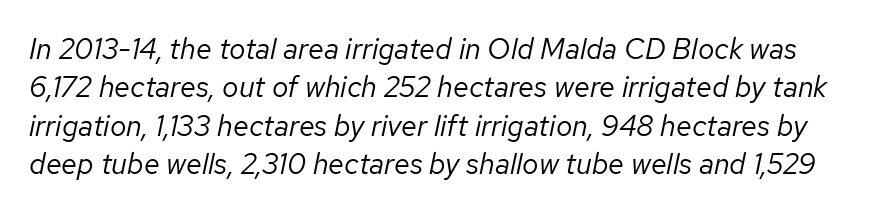
{"italic": "yes", "lean": "right", "slant_degrees": 12, "bold": "no", "weight": "regular", "width": "normal", "stroke_contrast": "low", "x_height": "medium", "monospaced": "no", "underline": "no", "line_spacing": "normal", "line_spacing_ratio": 1.32, "letter_spacing": "normal", "letter_spacing_em": 0.0, "glyph_px": 29}
